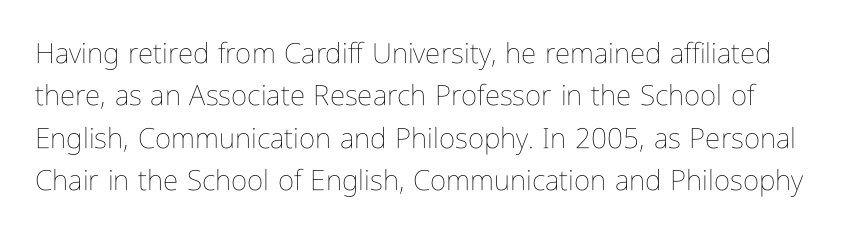
Each new line begins a customary step beneath the previous one. The zone under the glyphs is completely vacant. A typesetter would call this zero additional tracking. The strokes carry an ordinary text weight at most.
